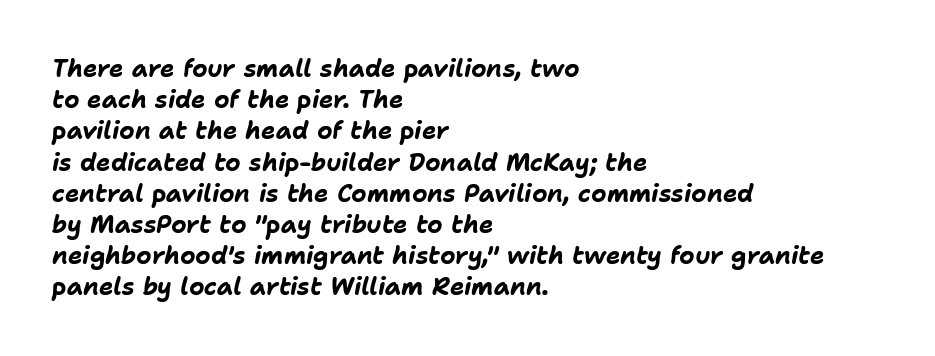
Q: Is the text bold? A: Yes.
Q: Is the text italic (slanted)? A: Yes, it leans right by about 11 degrees.
Q: Is the text underlined? A: No.
Q: How is the paragraph aligned? A: Left-aligned.
Q: Is the spacing between letters normal or unusually wide? A: Normal.
Q: Is the spacing between lines tight, normal or loose? A: Normal.
